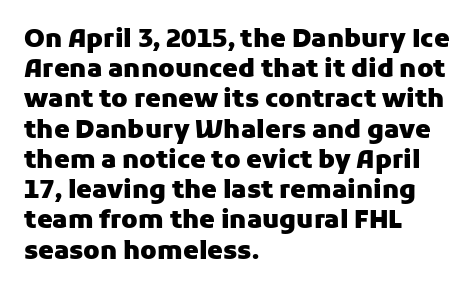
{"italic": "no", "bold": "yes", "underline": "no", "align": "left", "line_spacing_ratio": 1.21, "letter_spacing": "normal", "letter_spacing_em": 0.0, "glyph_px": 25}
